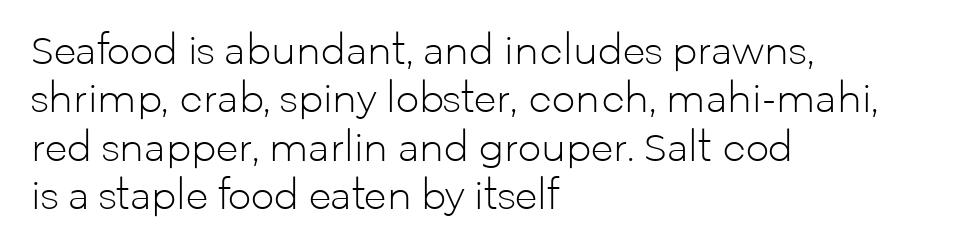
{"serif": "no", "italic": "no", "bold": "no", "weight": "light", "width": "normal", "stroke_contrast": "low", "x_height": "medium", "monospaced": "no", "underline": "no", "align": "left", "line_spacing": "normal", "line_spacing_ratio": 1.31, "letter_spacing": "normal", "letter_spacing_em": 0.0, "glyph_px": 37}
